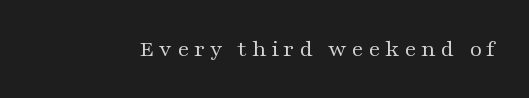
Q: Is the text bold? A: No.
Q: Is the text italic (slanted)? A: No, it is upright.
Q: Is the text underlined? A: No.
Q: Is the spacing between letters normal or unusually wide? A: Unusually wide.
